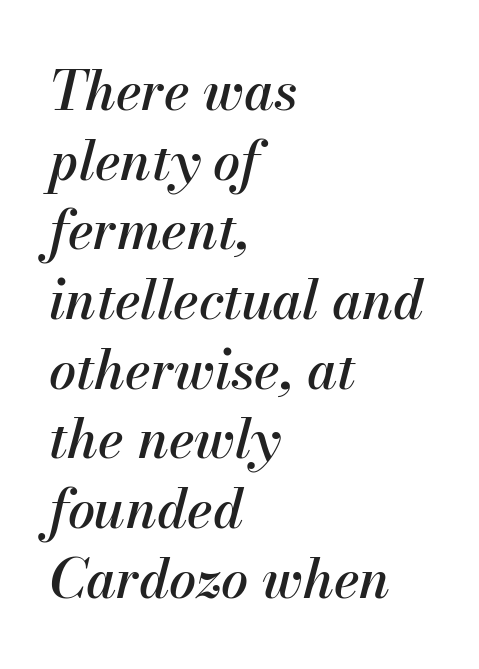
This sample is left-justified, so line endings fall wherever the words run out. Varying glyph widths throughout — classic text-font behaviour. Underlining? Definitely not there. The typography opts for an oblique posture over an upright one.
